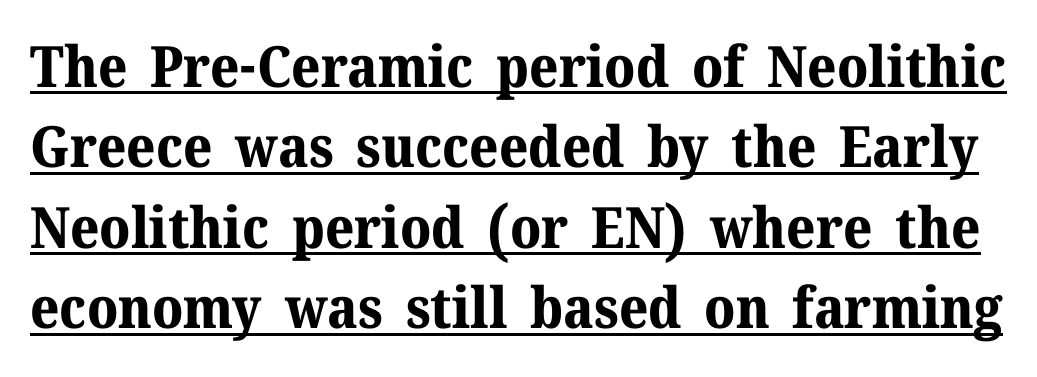
{"serif": "yes", "italic": "no", "bold": "yes", "weight": "bold", "width": "normal", "stroke_contrast": "medium", "x_height": "medium", "monospaced": "no", "underline": "yes", "line_spacing": "normal", "line_spacing_ratio": 1.41, "letter_spacing": "normal", "letter_spacing_em": 0.0, "glyph_px": 57}
